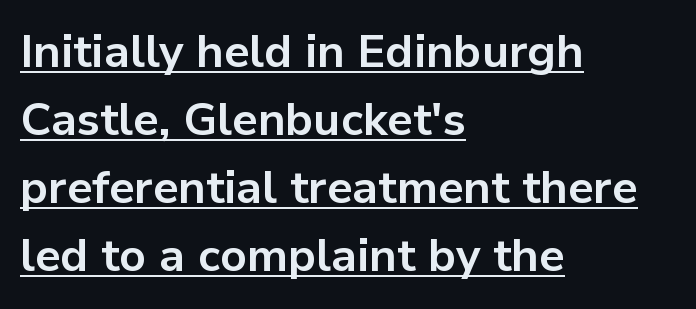
The image shows 46 px bold sans-serif type, upright; set left-aligned, normal line spacing (1.48x), normal letter spacing, underlined; low stroke contrast and a medium x-height.
